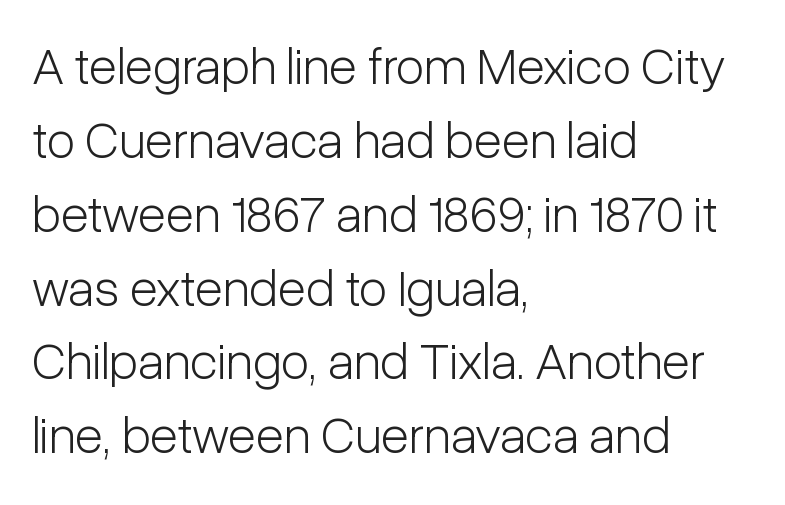
The image shows 52 px light, condensed sans-serif type, upright; set left-aligned, normal line spacing (1.42x), normal letter spacing, not underlined; low stroke contrast and a medium x-height.
